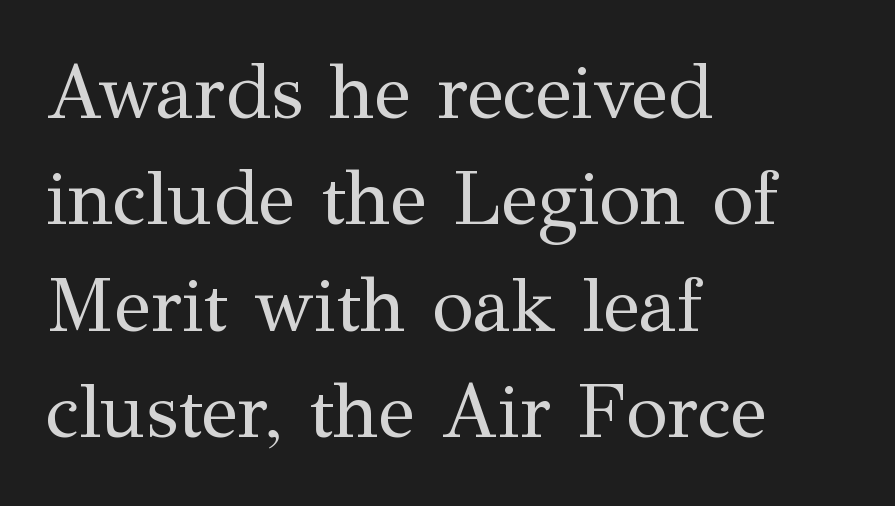
The image shows 76 px regular-weight serif type, upright; set left-aligned, normal line spacing (1.4x), normal letter spacing, not underlined; medium stroke contrast and a medium x-height.
